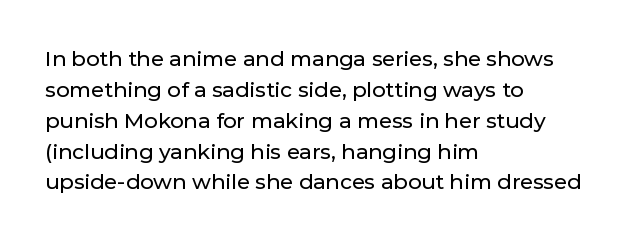
{"italic": "no", "underline": "no", "align": "left", "line_spacing": "normal", "line_spacing_ratio": 1.47, "letter_spacing": "normal", "letter_spacing_em": 0.0, "glyph_px": 21}
